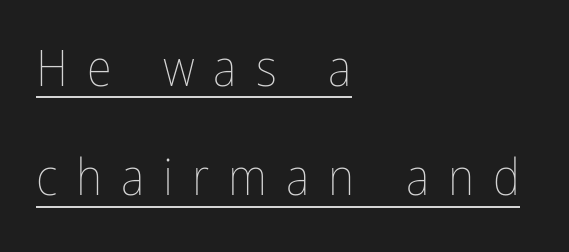
The image shows 51 px thin, condensed type, upright; set left-aligned, loose line spacing (2.14x), unusually wide letter spacing (+0.37 em), underlined; low stroke contrast and a medium x-height.
